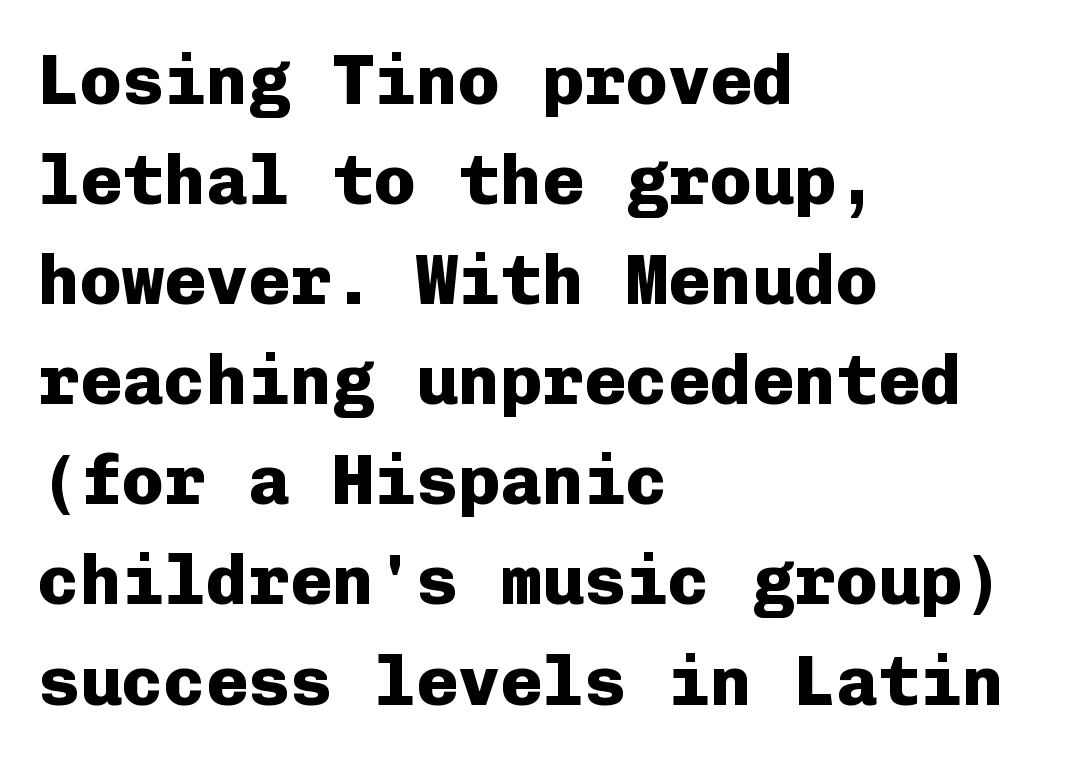
The image shows 70 px heavy sans-serif type, upright, monospaced; set left-aligned, normal line spacing (1.43x), normal letter spacing, not underlined; low stroke contrast and a medium x-height.
